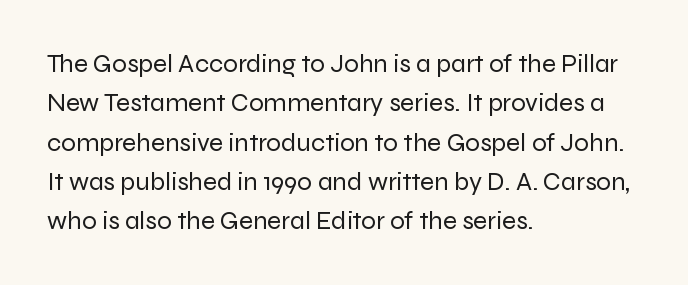
The image shows 26 px text type, upright; set left-aligned, normal line spacing (1.51x), normal letter spacing, not underlined.
